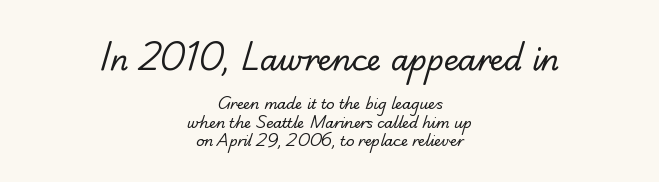
Is the type heavy? It reads as light-to-regular instead. No word sits above an underline. Are there feet on the stems? There aren't — it's a sans. The lines are quadded center. The passage shown has conventional tracking throughout.
